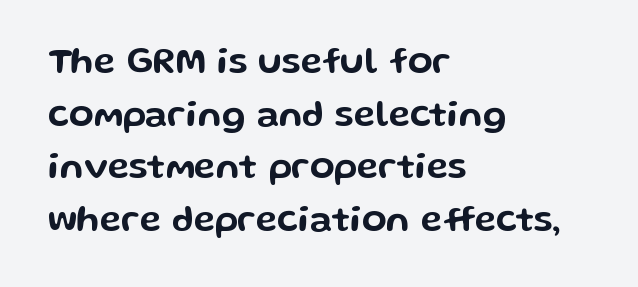
Posture: upright roman. The gaps between neighbouring characters are ordinary and unremarkable. Compared with a centered layout, this one pins lines to the left instead. Think of a printed novel: that variable character pitch is what you see here. Look at the bottom of the vertical strokes: they stop flat, with no serifs. Does the leading feel generous? No, just average.
